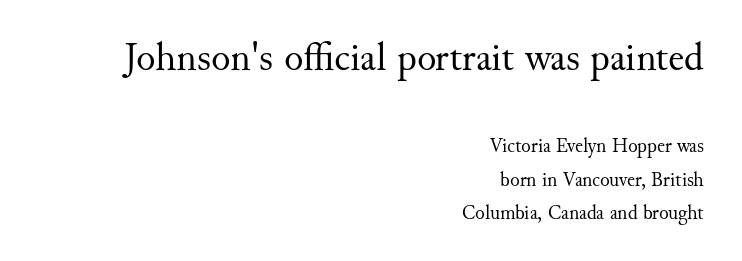
The image shows 40 px regular-weight serif type, upright; set right-aligned, normal line spacing (1.66x), normal letter spacing, not underlined; the first (top) block is 2.0x larger; medium stroke contrast and a small x-height.
